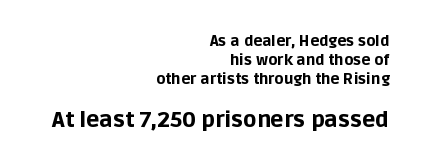
The image shows 22 px bold type, upright; set right-aligned, normal line spacing (1.26x), normal letter spacing, not underlined; the second (bottom) block is 1.47x larger.
